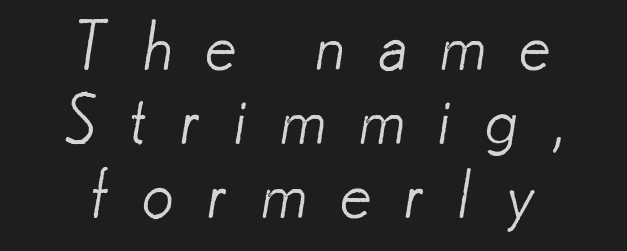
{"serif": "no", "bold": "no", "weight": "light", "width": "normal", "stroke_contrast": "low", "x_height": "small", "monospaced": "no", "underline": "no", "align": "center", "line_spacing": "tight", "line_spacing_ratio": 1.12, "letter_spacing": "wide", "letter_spacing_em": 0.47, "glyph_px": 66}
